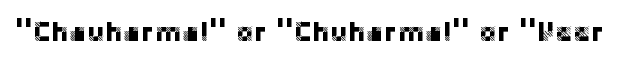
The image shows 27 px text type, upright; set normal letter spacing, not underlined.
